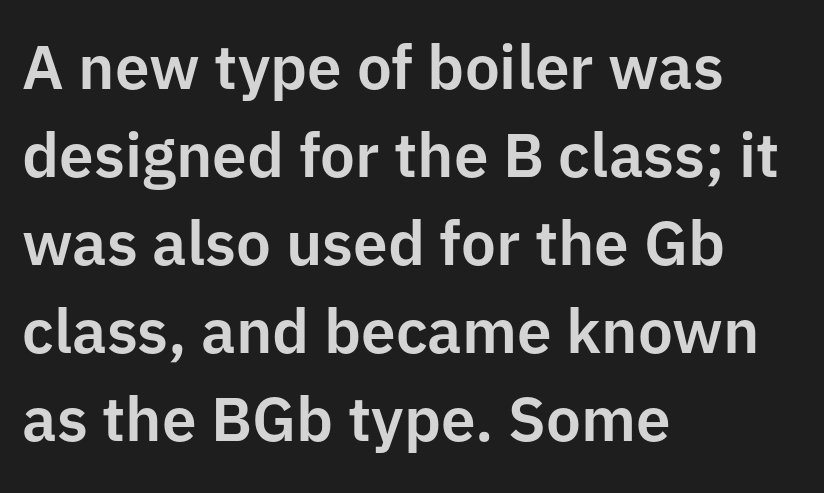
The image shows 62 px sans-serif type, upright; set left-aligned, normal line spacing (1.42x), normal letter spacing, not underlined; low stroke contrast and a medium x-height.
